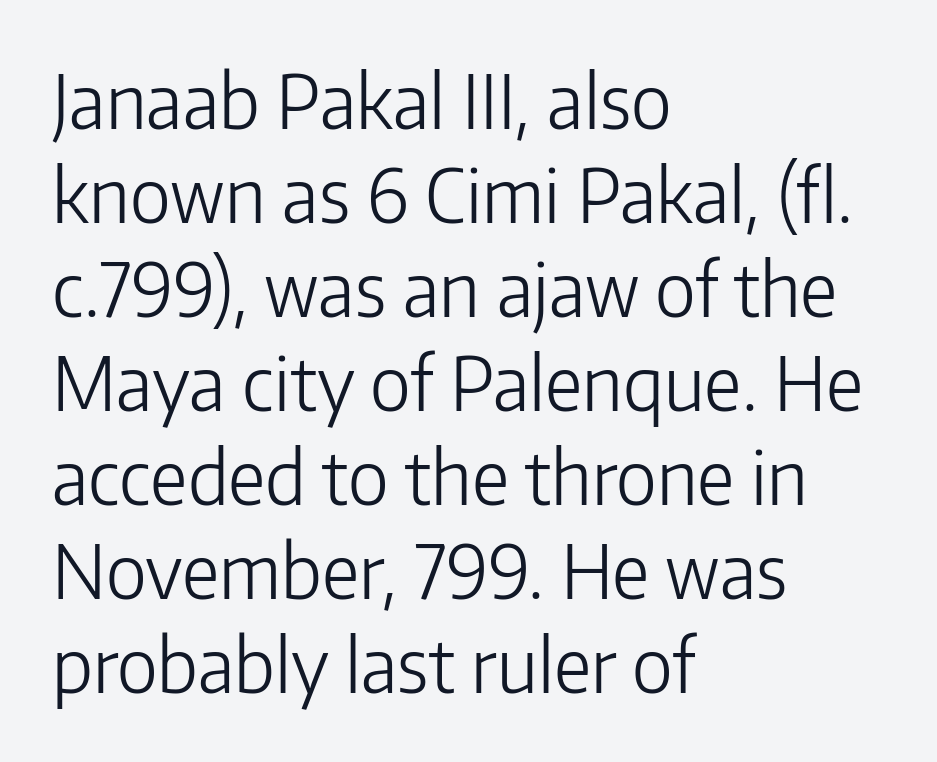
{"serif": "no", "italic": "no", "bold": "no", "weight": "light", "width": "normal", "stroke_contrast": "low", "x_height": "medium", "monospaced": "no", "underline": "no", "align": "left", "line_spacing": "normal", "line_spacing_ratio": 1.27, "letter_spacing": "normal", "letter_spacing_em": 0.0, "glyph_px": 74}
